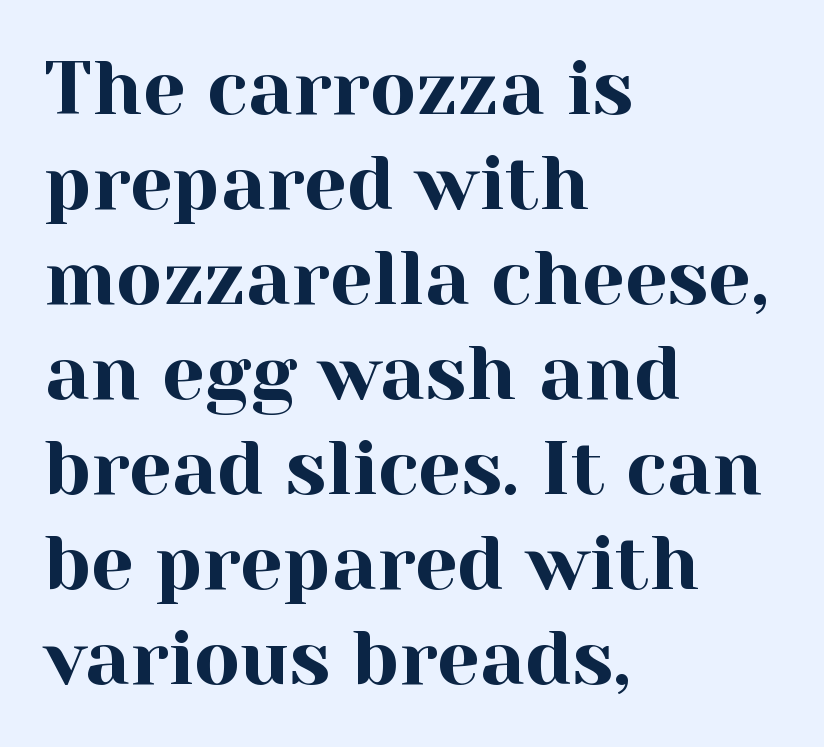
{"serif": "yes", "italic": "no", "width": "normal", "x_height": "medium", "monospaced": "no", "underline": "no", "align": "left", "line_spacing": "normal", "line_spacing_ratio": 1.25, "letter_spacing": "normal", "letter_spacing_em": 0.0, "glyph_px": 76}
